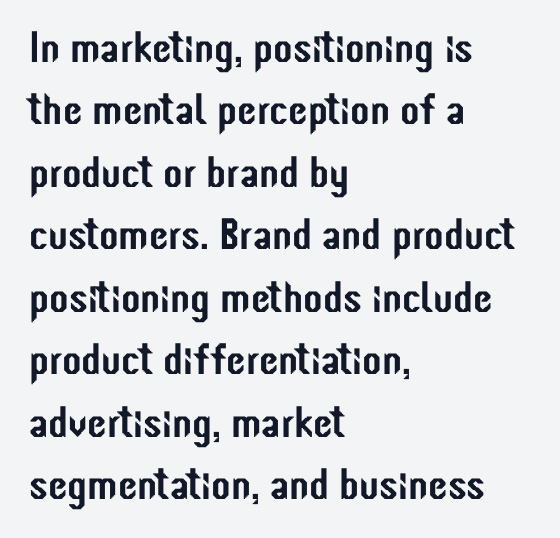
Q: Is the text italic (slanted)? A: No, it is upright.
Q: Is the typeface a serif or a sans-serif typeface? A: Sans-serif.
Q: Is the text underlined? A: No.
Q: How is the paragraph aligned? A: Left-aligned.
Q: Is the spacing between letters normal or unusually wide? A: Normal.
Q: Is the spacing between lines tight, normal or loose? A: Normal.
Q: Width (condensed, normal, or wide)? A: Condensed.
Q: Stroke contrast? A: Low.
Q: x-height? A: Medium.
Q: Monospaced? A: No.
